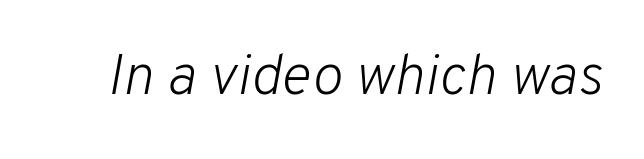
The baseline area is clear. Slant detected: the letters are inclined. Think of a printed novel: that variable character pitch is what you see here. Heft: none added — not bold.
